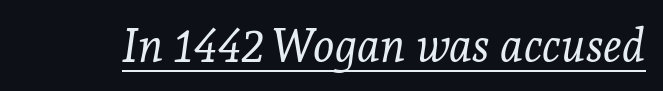
Yep, that's italic — everything's leaning. Is this a sans? No — the strokes have serifs. The passage shown is typed in a proportional face where columns would drift. The letterforms sit shoulder to shoulder at normal distance. These characters rest on top of a visible drawn line.
